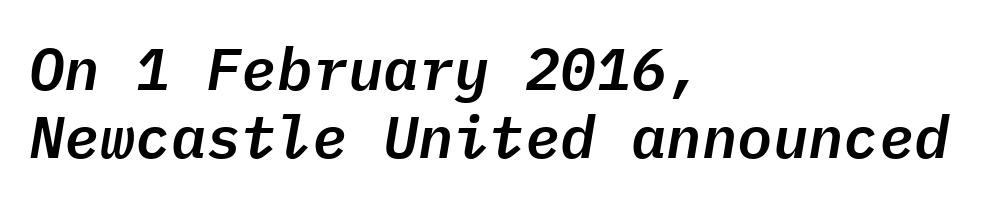
Q: Is the text italic (slanted)? A: Yes, it leans right by about 9 degrees.
Q: Is the text underlined? A: No.
Q: How is the paragraph aligned? A: Left-aligned.
Q: Is the spacing between letters normal or unusually wide? A: Normal.
Q: Is the spacing between lines tight, normal or loose? A: Tight.
Q: Width (condensed, normal, or wide)? A: Normal.
Q: Stroke contrast? A: Low.
Q: x-height? A: Medium.
Q: Monospaced? A: Yes.
